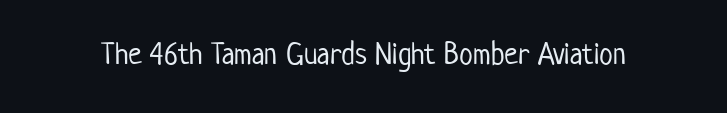
Q: Is the text bold? A: No.
Q: Is the text italic (slanted)? A: No, it is upright.
Q: Is the typeface a serif or a sans-serif typeface? A: Sans-serif.
Q: Is the text underlined? A: No.
Q: Is the spacing between letters normal or unusually wide? A: Normal.
Q: Width (condensed, normal, or wide)? A: Condensed.
Q: Stroke contrast? A: Low.
Q: x-height? A: Medium.
Q: Monospaced? A: No.
